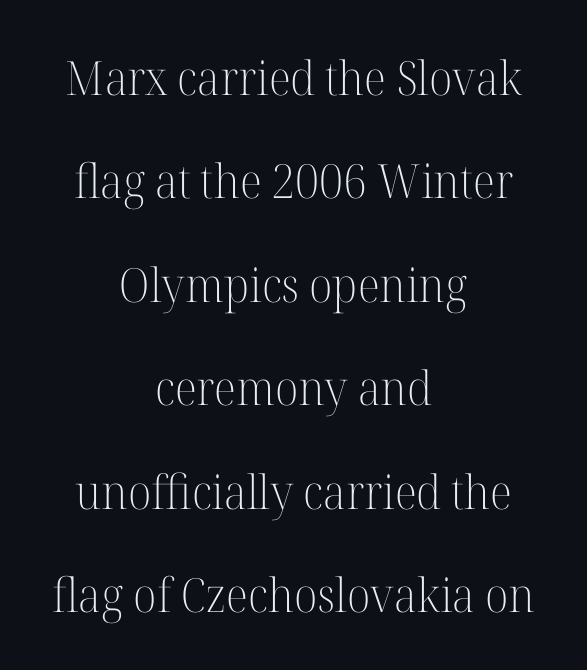
{"serif": "yes", "italic": "no", "bold": "no", "weight": "light", "width": "normal", "stroke_contrast": "high", "x_height": "medium", "monospaced": "no", "underline": "no", "align": "center", "line_spacing": "loose", "line_spacing_ratio": 2.2, "letter_spacing": "normal", "letter_spacing_em": 0.0, "glyph_px": 47}
